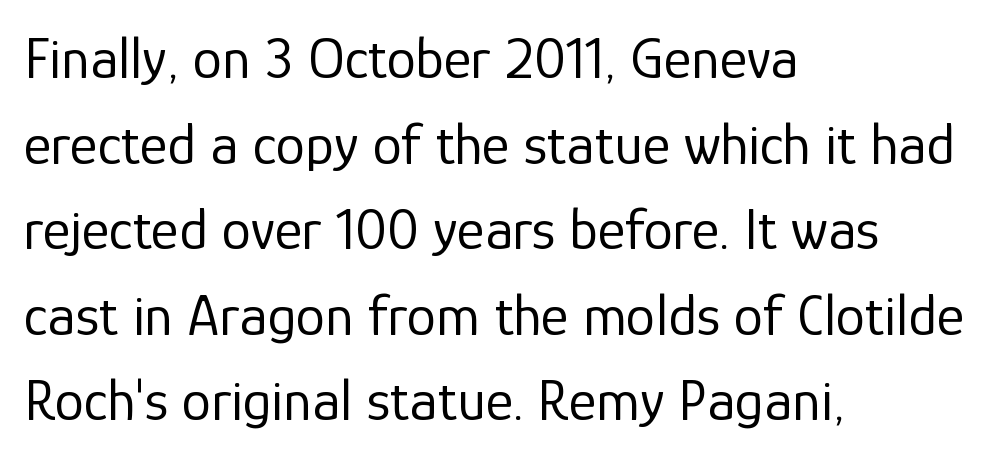
The image shows 59 px regular-weight sans-serif type, upright; set left-aligned, normal line spacing (1.45x), normal letter spacing, not underlined; low stroke contrast and a medium x-height.
